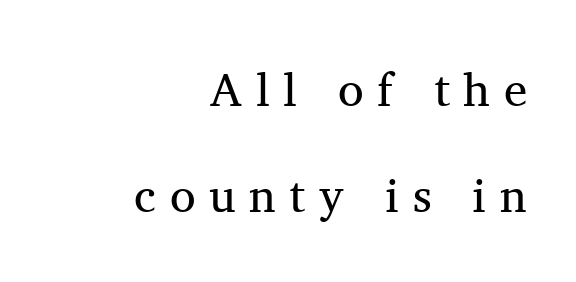
{"serif": "yes", "italic": "no", "bold": "no", "weight": "regular", "width": "normal", "stroke_contrast": "medium", "x_height": "medium", "monospaced": "no", "underline": "no", "align": "right", "line_spacing": "loose", "line_spacing_ratio": 2.25, "letter_spacing": "wide", "letter_spacing_em": 0.29, "glyph_px": 47}
